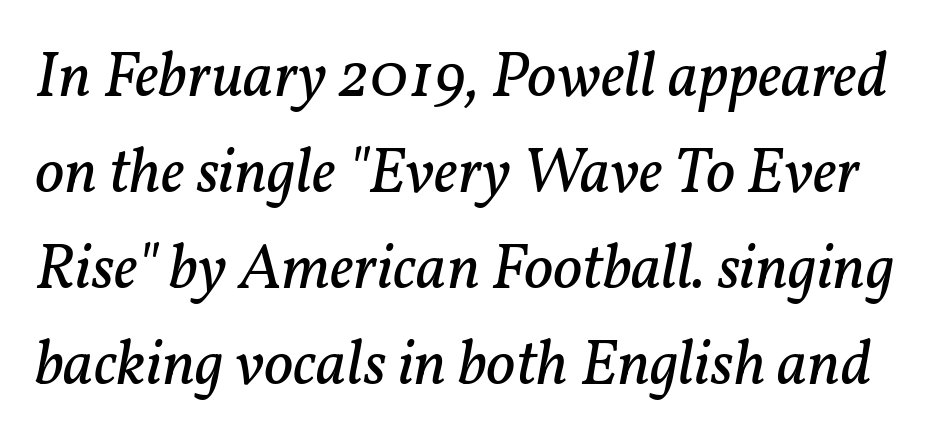
{"serif": "yes", "italic": "yes", "lean": "right", "slant_degrees": 11, "bold": "no", "weight": "regular", "width": "normal", "stroke_contrast": "low", "x_height": "medium", "monospaced": "no", "underline": "no", "line_spacing": "normal", "line_spacing_ratio": 1.5, "letter_spacing": "normal", "letter_spacing_em": 0.0, "glyph_px": 64}
